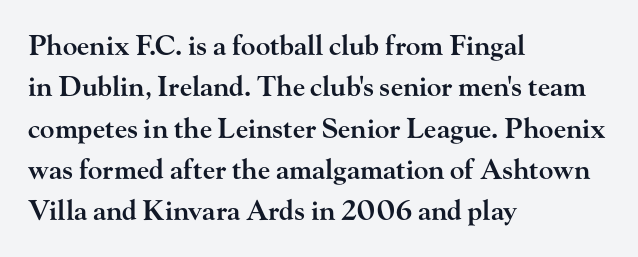
{"italic": "no", "bold": "semi", "underline": "no", "align": "left", "line_spacing": "normal", "line_spacing_ratio": 1.53, "letter_spacing": "normal", "letter_spacing_em": 0.0, "glyph_px": 27}
